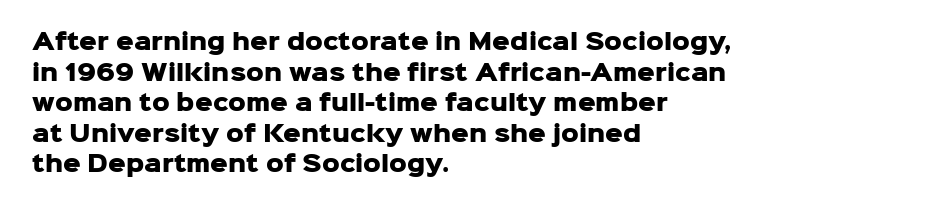
{"italic": "no", "bold": "yes", "underline": "no", "align": "left", "line_spacing": "normal", "line_spacing_ratio": 1.39, "letter_spacing": "normal", "letter_spacing_em": 0.0, "glyph_px": 22}
